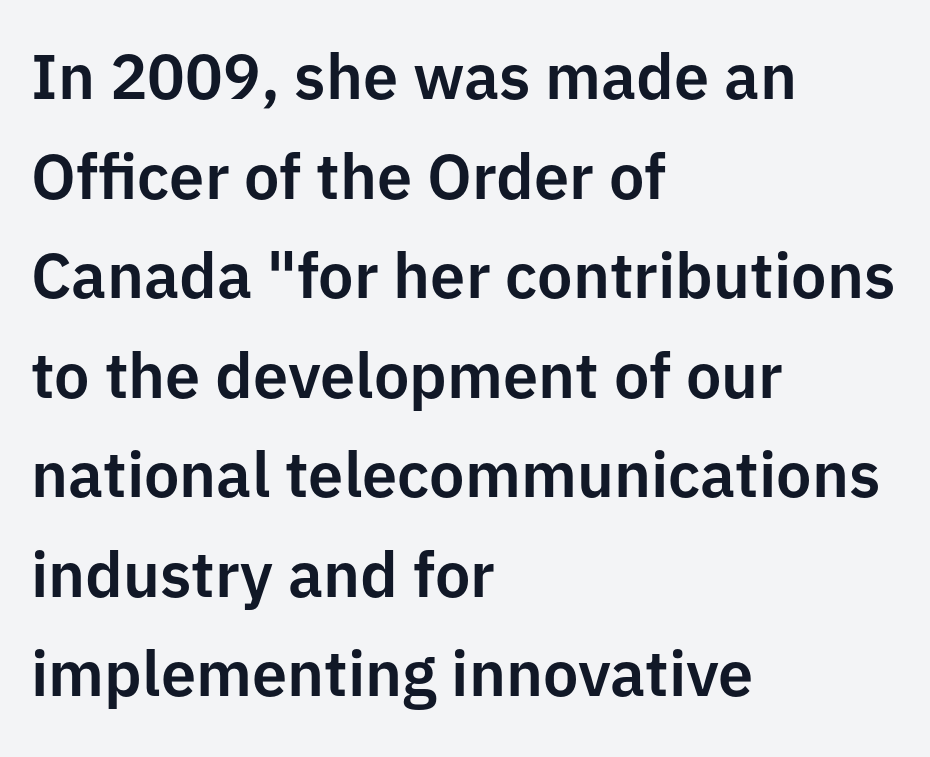
{"serif": "no", "italic": "no", "width": "normal", "stroke_contrast": "low", "x_height": "medium", "monospaced": "no", "underline": "no", "align": "left", "line_spacing": "normal", "line_spacing_ratio": 1.58, "letter_spacing": "normal", "letter_spacing_em": 0.0, "glyph_px": 63}
